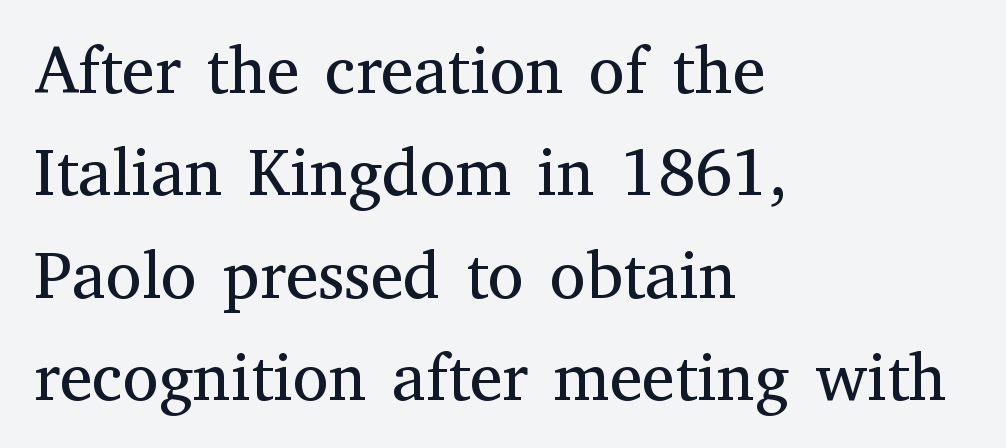
Spacing between characters is what you'd get straight out of the box. Note the varied advance widths — an 'i' is clearly narrower than an 'm'. This sample is left-justified, so line endings fall wherever the words run out. Stroke thickness stays within the range of a standard reading face or lighter. Italic? Not at all — the glyphs are vertical. I'd call this a serif setting — the letters wear small feet.
